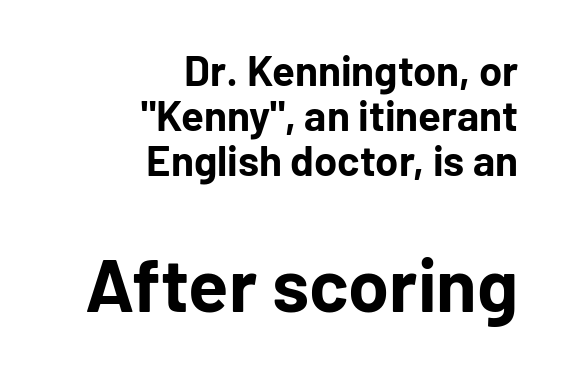
This sample trades vertical openness for compactness between lines. The face used here is rendered with its standard letterfit. You get the small type first, then a jump to larger type. Spacing verdict: proportional, widths tailored to each character. The text was rendered using a sans face with plain stroke endings. These words are printed bold, with thick strokes throughout.
